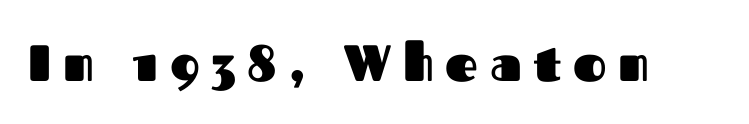
The image shows 51 px heavy sans-serif type, upright; set unusually wide letter spacing (+0.23 em), not underlined; medium stroke contrast and a medium x-height.
